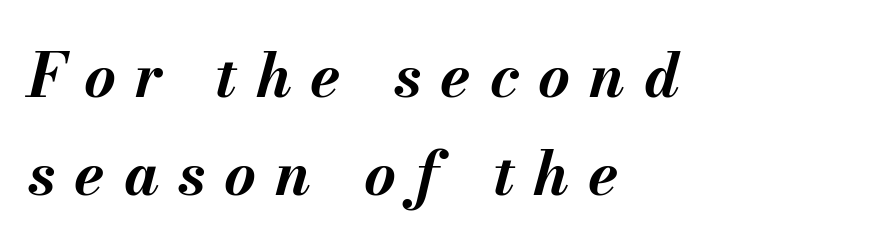
Q: Is the text bold? A: Yes.
Q: Is the text italic (slanted)? A: Yes, it leans right by about 13 degrees.
Q: Is the text underlined? A: No.
Q: How is the paragraph aligned? A: Left-aligned.
Q: Is the spacing between letters normal or unusually wide? A: Unusually wide.
Q: Is the spacing between lines tight, normal or loose? A: Normal.
Q: Width (condensed, normal, or wide)? A: Normal.
Q: Stroke contrast? A: Medium.
Q: x-height? A: Small.
Q: Monospaced? A: No.
